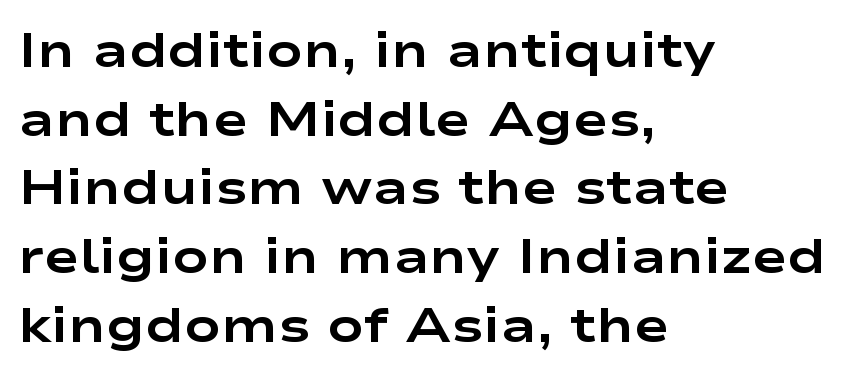
The line-height multiplier appears to be the usual default. How heavy is the stroke? Heavy — this is a bold. Spacing verdict: proportional, widths tailored to each character. The line texture is even and compact thanks to regular tracking. The letters stand upright; this is a roman face. To sum up the face: it is a sans, with no serifs.
